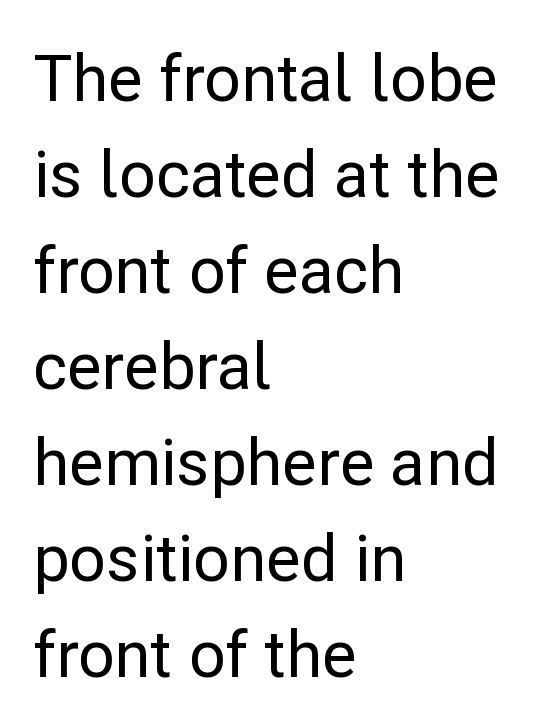
{"serif": "no", "italic": "no", "width": "normal", "stroke_contrast": "low", "x_height": "medium", "monospaced": "no", "underline": "no", "align": "left", "line_spacing": "normal", "line_spacing_ratio": 1.5, "letter_spacing": "normal", "letter_spacing_em": 0.0, "glyph_px": 64}
